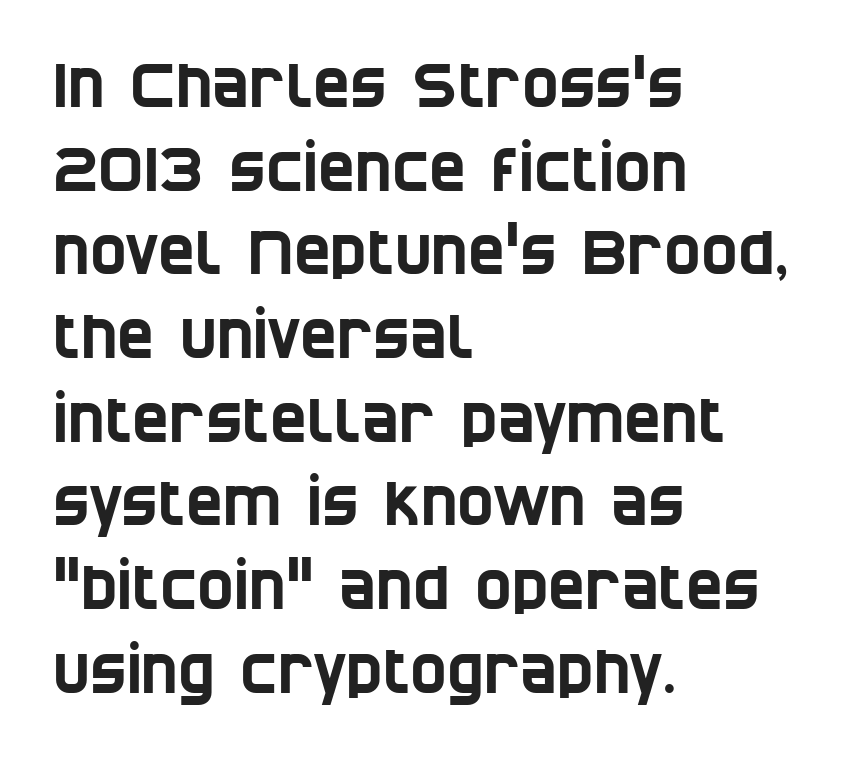
One-word summary of the alignment: left. Line spacing here is normal. You could call the tracking neutral — neither tight nor loose. Letters rest on an invisible, unmarked baseline. The passage shown is typeset with a sans-serif family. Do the characters align in a grid? No, the font is proportional.
